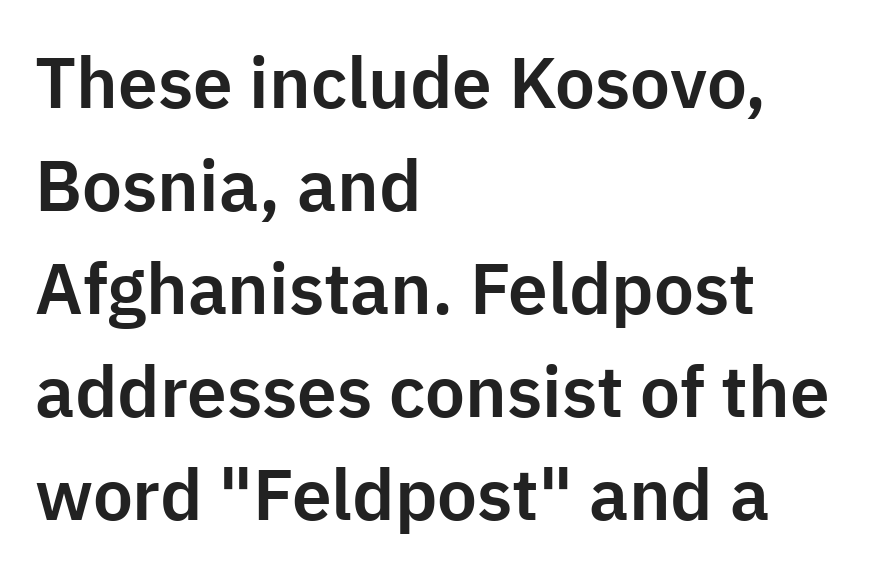
The line texture is even and compact thanks to regular tracking. Only glyphs here, with clear space below each row. Proportional: the letters do not fall into vertical columns. The rag falls on the right side of this text block. Check where the strokes stop: nothing finishes them off — pure sans.
